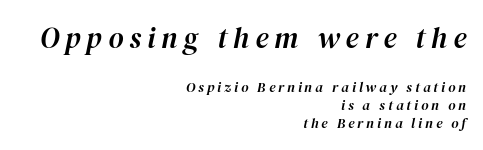
The image shows 29 px text type, italic (leaning right); set right-aligned, normal line spacing (1.27x), unusually wide letter spacing (+0.21 em), not underlined; the first (top) block is 2.07x larger; high stroke contrast and a medium x-height.
